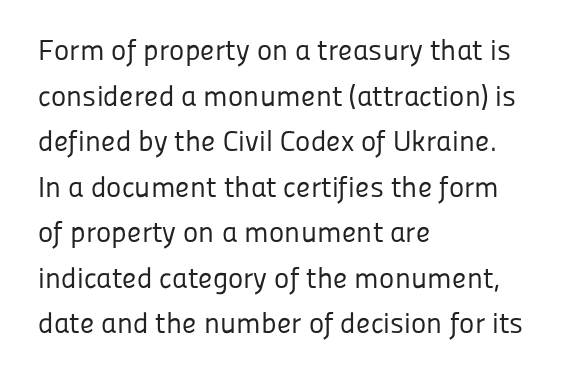
Q: Is the text bold? A: No.
Q: Is the text italic (slanted)? A: No, it is upright.
Q: Is the typeface a serif or a sans-serif typeface? A: Sans-serif.
Q: Is the text underlined? A: No.
Q: How is the paragraph aligned? A: Left-aligned.
Q: Is the spacing between letters normal or unusually wide? A: Normal.
Q: Is the spacing between lines tight, normal or loose? A: Normal.
Q: Width (condensed, normal, or wide)? A: Normal.
Q: Stroke contrast? A: Low.
Q: x-height? A: Medium.
Q: Monospaced? A: No.
